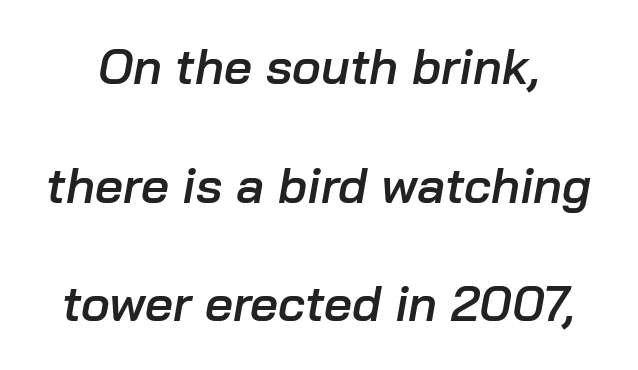
{"italic": "yes", "lean": "right", "slant_degrees": 10, "bold": "semi", "weight": "semibold", "width": "normal", "stroke_contrast": "low", "x_height": "medium", "monospaced": "no", "underline": "no", "line_spacing": "loose", "line_spacing_ratio": 2.42, "letter_spacing": "normal", "letter_spacing_em": 0.0, "glyph_px": 49}
